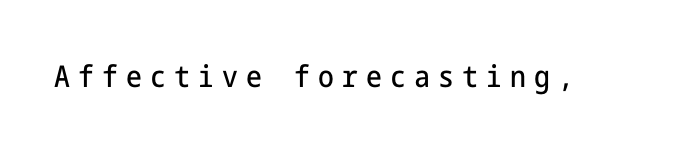
Q: Is the text italic (slanted)? A: No, it is upright.
Q: Is the typeface a serif or a sans-serif typeface? A: Sans-serif.
Q: Is the text underlined? A: No.
Q: Is the spacing between letters normal or unusually wide? A: Unusually wide.
Q: Width (condensed, normal, or wide)? A: Condensed.
Q: Stroke contrast? A: Low.
Q: x-height? A: Medium.
